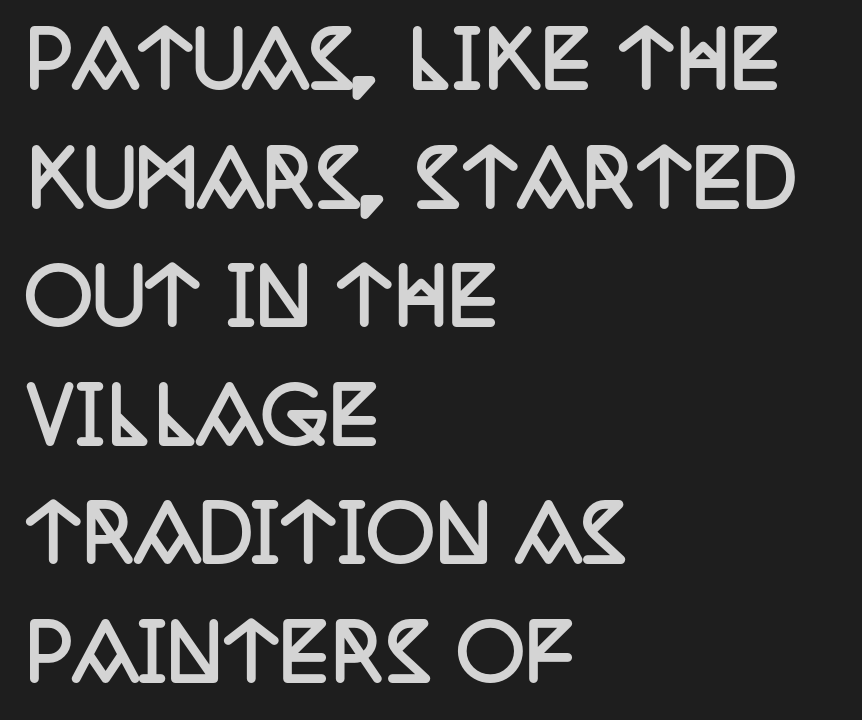
{"serif": "yes", "italic": "no", "bold": "yes", "weight": "semibold", "width": "condensed", "stroke_contrast": "low", "x_height": "large", "monospaced": "no", "underline": "no", "align": "left", "line_spacing": "normal", "line_spacing_ratio": 1.56, "letter_spacing": "normal", "letter_spacing_em": 0.0, "glyph_px": 76}
